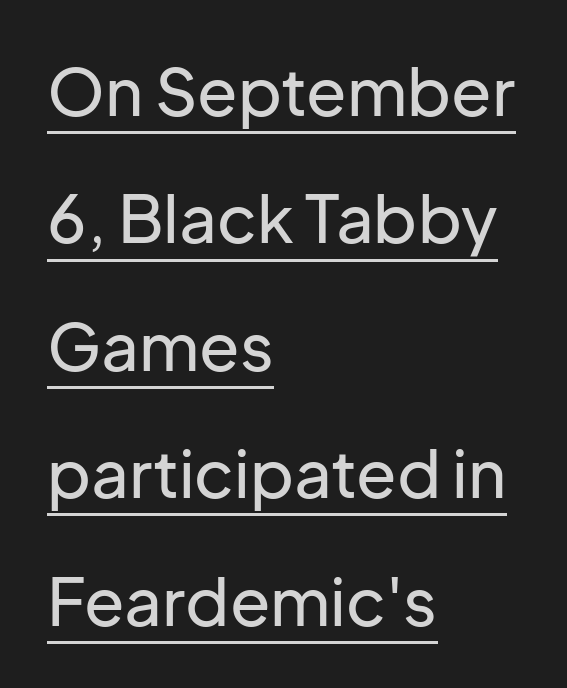
{"serif": "no", "italic": "no", "width": "normal", "stroke_contrast": "low", "x_height": "medium", "monospaced": "no", "underline": "yes", "align": "left", "line_spacing": "loose", "line_spacing_ratio": 1.93, "letter_spacing": "normal", "letter_spacing_em": 0.0, "glyph_px": 66}
